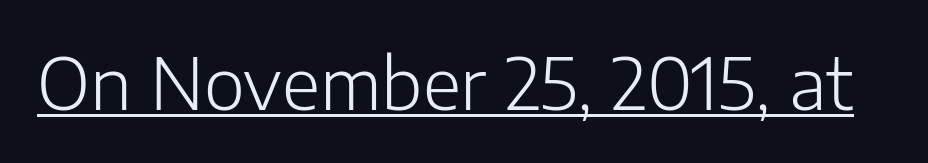
Q: Is the text bold? A: No.
Q: Is the text italic (slanted)? A: No, it is upright.
Q: Is the typeface a serif or a sans-serif typeface? A: Sans-serif.
Q: Is the text underlined? A: Yes.
Q: Is the spacing between letters normal or unusually wide? A: Normal.
Q: Width (condensed, normal, or wide)? A: Normal.
Q: Stroke contrast? A: Low.
Q: x-height? A: Medium.
Q: Monospaced? A: No.
